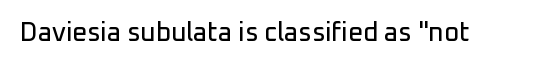
Q: Is the text italic (slanted)? A: No, it is upright.
Q: Is the text underlined? A: No.
Q: Is the spacing between letters normal or unusually wide? A: Normal.
